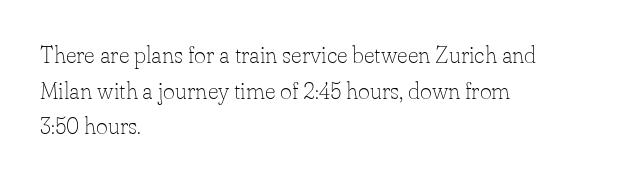
Baseline-to-baseline distance is the conventional proportion of letter height. The passage is arranged the way most books set body copy — flush left. The glyphs are unaccompanied by any horizontal stroke below them. The gaps between neighbouring characters are ordinary and unremarkable.
